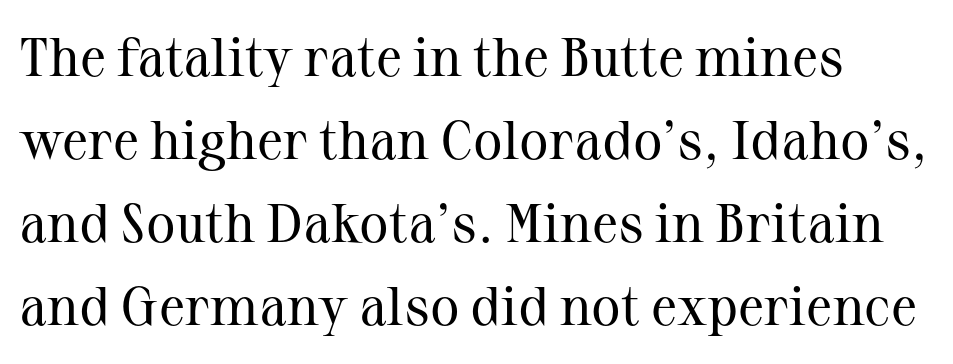
Q: Is the text bold? A: No.
Q: Is the text italic (slanted)? A: No, it is upright.
Q: Is the typeface a serif or a sans-serif typeface? A: Serif.
Q: Is the text underlined? A: No.
Q: Is the spacing between letters normal or unusually wide? A: Normal.
Q: Is the spacing between lines tight, normal or loose? A: Normal.
Q: Width (condensed, normal, or wide)? A: Normal.
Q: Stroke contrast? A: Medium.
Q: x-height? A: Medium.
Q: Monospaced? A: No.
